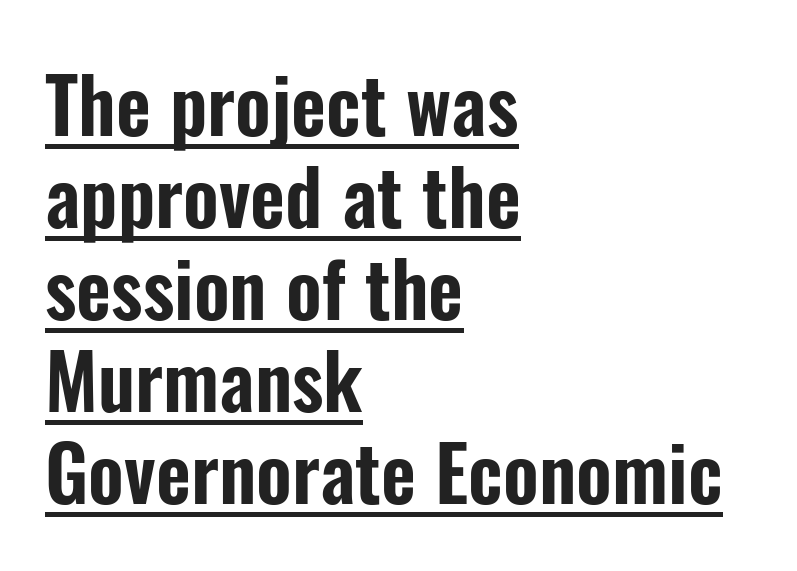
{"serif": "no", "italic": "no", "width": "condensed", "stroke_contrast": "low", "x_height": "medium", "monospaced": "no", "underline": "yes", "align": "left", "line_spacing_ratio": 1.21, "letter_spacing": "normal", "letter_spacing_em": 0.0, "glyph_px": 76}
